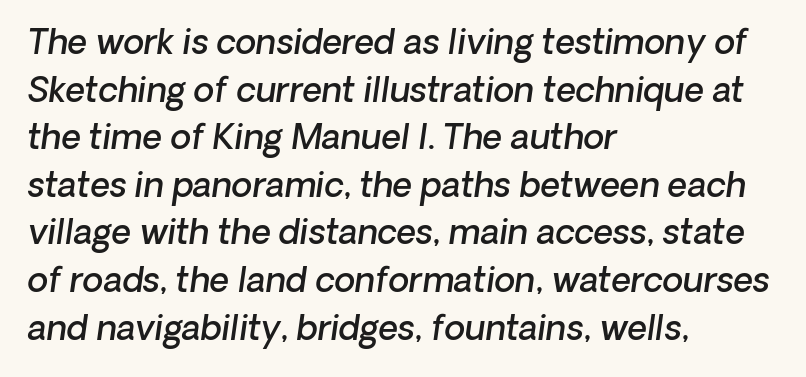
The line-height multiplier appears to be the usual default. Is this a fixed-width face? No — the glyphs have proportional, varying widths. This sample is left-justified, so line endings fall wherever the words run out. Letters rest on an invisible, unmarked baseline. Each letter's strokes conclude bluntly, with no projecting serifs. Look at the tracking — it's just the regular setting, nothing added.
